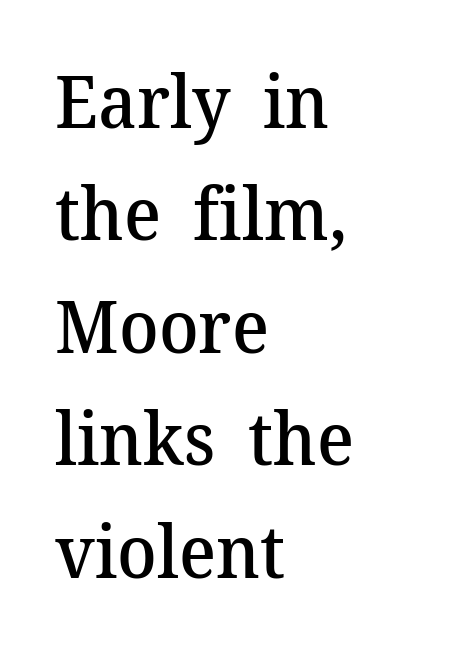
The image shows 73 px semibold serif type, upright; set left-aligned, normal line spacing (1.54x), normal letter spacing, not underlined; medium stroke contrast and a medium x-height.
